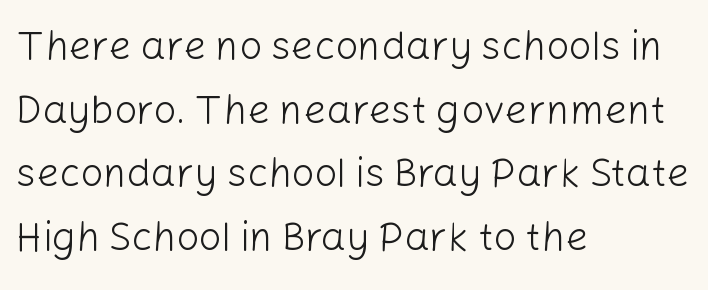
The image shows 40 px light sans-serif type, upright; set left-aligned, normal line spacing (1.59x), normal letter spacing, not underlined; low stroke contrast and a medium x-height.
